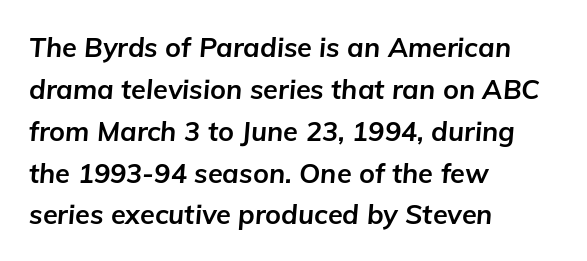
Q: Is the text bold? A: Yes.
Q: Is the text italic (slanted)? A: Yes, it leans right by about 5 degrees.
Q: Is the text underlined? A: No.
Q: How is the paragraph aligned? A: Left-aligned.
Q: Is the spacing between letters normal or unusually wide? A: Normal.
Q: Is the spacing between lines tight, normal or loose? A: Normal.
